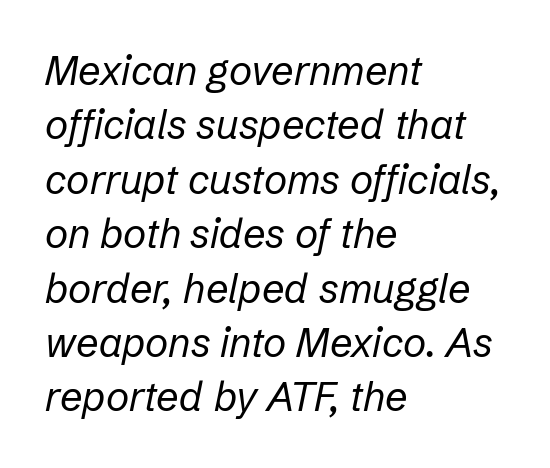
The image shows 40 px regular-weight type, italic (leaning right); set left-aligned, normal line spacing (1.36x), normal letter spacing, not underlined; low stroke contrast and a medium x-height.
